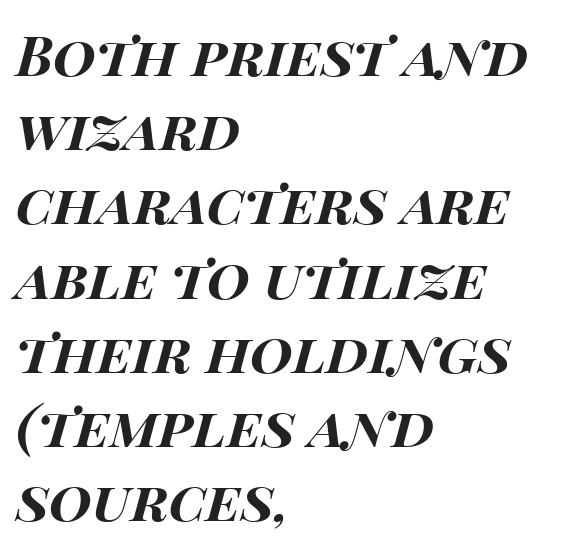
The image shows 55 px bold, wide type, italic (leaning right); set left-aligned, normal line spacing (1.35x), normal letter spacing, not underlined; high stroke contrast and a large x-height.
